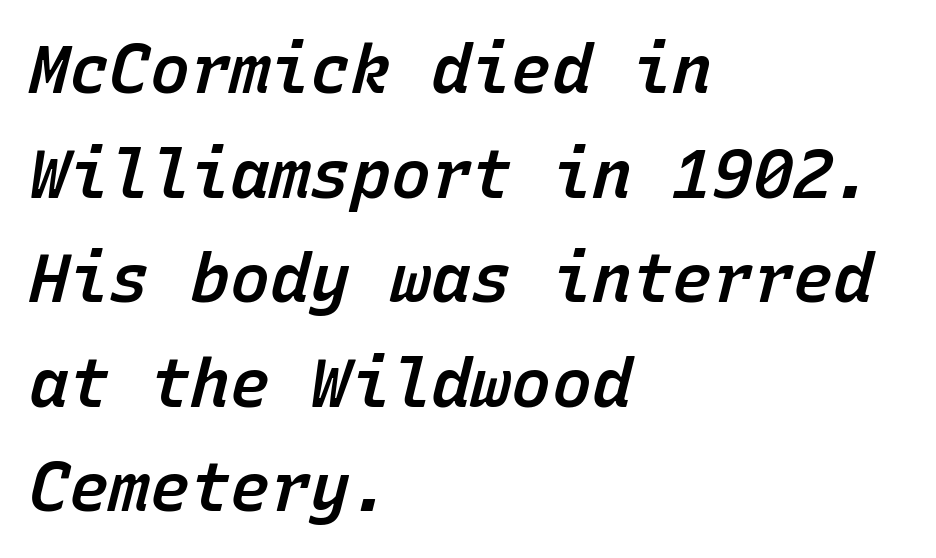
{"italic": "yes", "lean": "right", "slant_degrees": 15, "bold": "semi", "weight": "semibold", "width": "normal", "stroke_contrast": "low", "x_height": "medium", "monospaced": "yes", "underline": "no", "align": "left", "line_spacing": "normal", "line_spacing_ratio": 1.56, "letter_spacing": "normal", "letter_spacing_em": 0.0, "glyph_px": 67}
